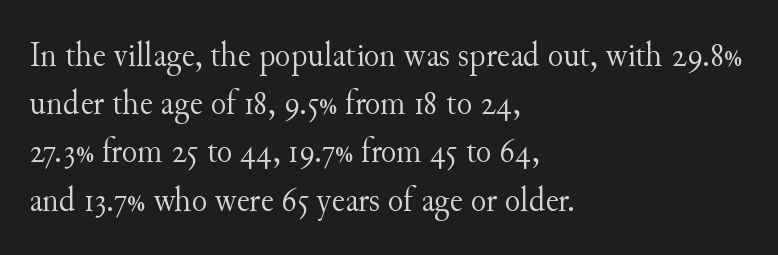
{"serif": "yes", "italic": "no", "bold": "no", "weight": "light", "width": "normal", "stroke_contrast": "medium", "x_height": "small", "monospaced": "no", "underline": "no", "align": "left", "line_spacing": "normal", "line_spacing_ratio": 1.34, "letter_spacing": "normal", "letter_spacing_em": 0.0, "glyph_px": 36}
